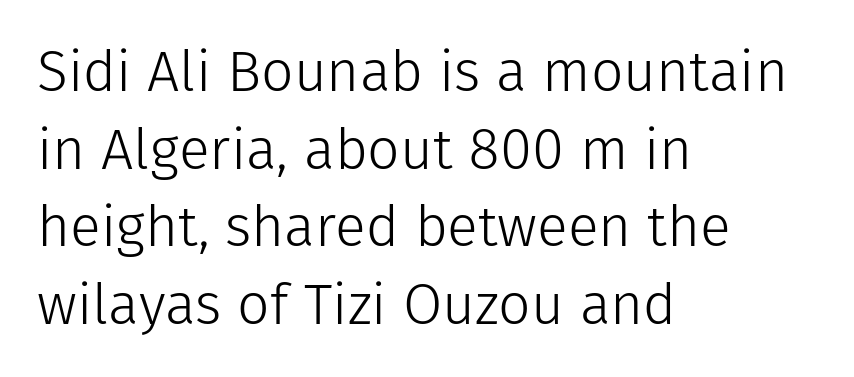
Q: Is the text bold? A: No.
Q: Is the text italic (slanted)? A: No, it is upright.
Q: Is the typeface a serif or a sans-serif typeface? A: Sans-serif.
Q: Is the text underlined? A: No.
Q: How is the paragraph aligned? A: Left-aligned.
Q: Is the spacing between letters normal or unusually wide? A: Normal.
Q: Is the spacing between lines tight, normal or loose? A: Normal.
Q: Width (condensed, normal, or wide)? A: Normal.
Q: Stroke contrast? A: Low.
Q: x-height? A: Medium.
Q: Monospaced? A: No.
